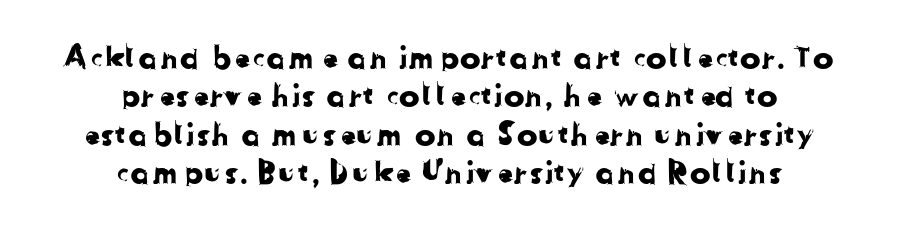
{"serif": "no", "width": "normal", "stroke_contrast": "low", "x_height": "medium", "monospaced": "no", "underline": "no", "align": "center", "line_spacing_ratio": 1.24, "letter_spacing": "normal", "letter_spacing_em": 0.0, "glyph_px": 31}
